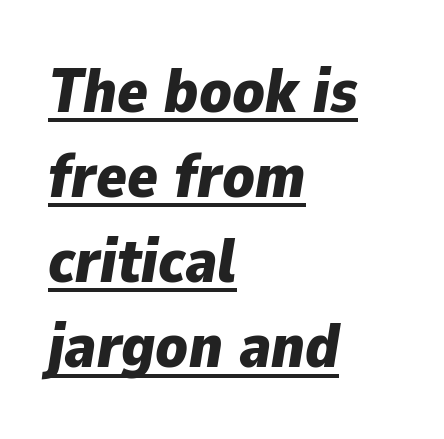
{"italic": "yes", "lean": "right", "slant_degrees": 9, "bold": "yes", "weight": "bold", "width": "normal", "stroke_contrast": "low", "x_height": "medium", "monospaced": "no", "underline": "yes", "align": "left", "line_spacing": "normal", "line_spacing_ratio": 1.35, "letter_spacing": "normal", "letter_spacing_em": 0.0, "glyph_px": 63}
